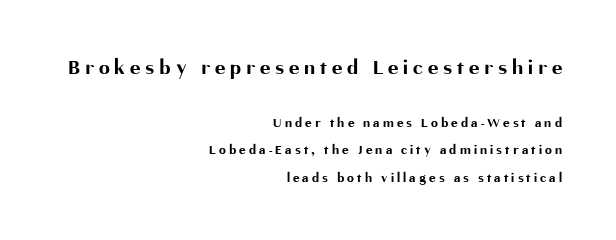
{"italic": "no", "bold": "yes", "underline": "no", "align": "right", "line_spacing": "loose", "line_spacing_ratio": 1.94, "letter_spacing": "wide", "letter_spacing_em": 0.22, "larger_block": "first", "size_ratio": 1.57, "glyph_px": 22}
